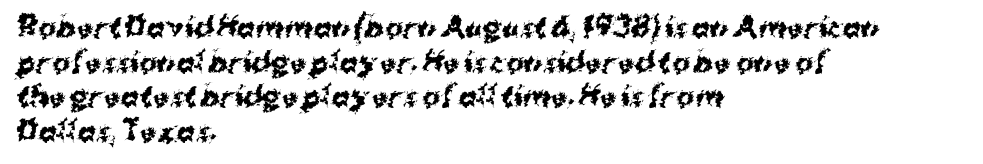
The image shows 27 px bold type; set left-aligned, normal line spacing (1.28x), normal letter spacing, not underlined.
